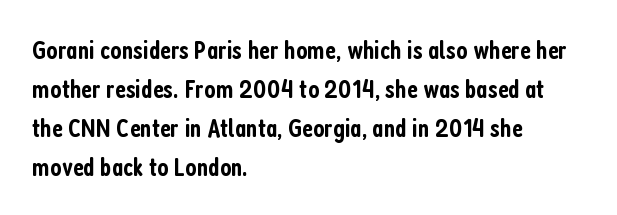
Q: Is the text bold? A: Semi-bold.
Q: Is the text italic (slanted)? A: No, it is upright.
Q: Is the text underlined? A: No.
Q: How is the paragraph aligned? A: Left-aligned.
Q: Is the spacing between letters normal or unusually wide? A: Normal.
Q: Is the spacing between lines tight, normal or loose? A: Normal.
